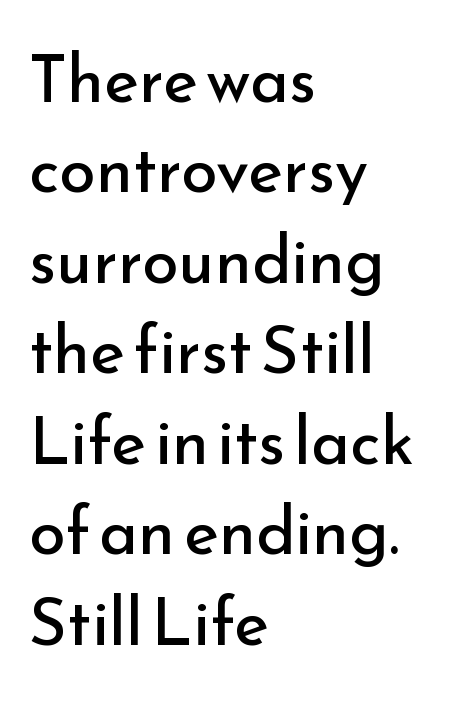
This is roman type, the default non-slanted kind. Type without underlining. Horizontal alignment here is leftward, the default for most running prose. Check where the strokes stop: nothing finishes them off — pure sans. Leading: standard.
